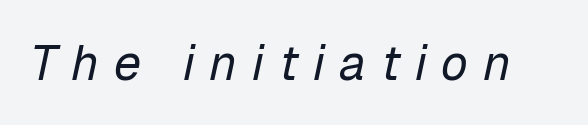
Q: Is the text bold? A: No.
Q: Is the text italic (slanted)? A: Yes, it leans right by about 12 degrees.
Q: Is the text underlined? A: No.
Q: Is the spacing between letters normal or unusually wide? A: Unusually wide.
Q: Width (condensed, normal, or wide)? A: Normal.
Q: Stroke contrast? A: Low.
Q: x-height? A: Medium.
Q: Monospaced? A: No.
